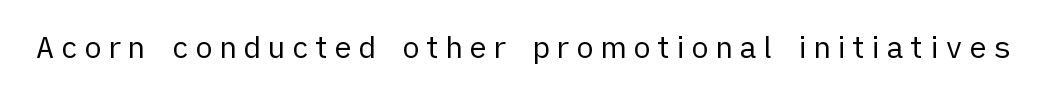
{"serif": "no", "italic": "no", "bold": "no", "weight": "regular", "width": "normal", "stroke_contrast": "low", "x_height": "medium", "monospaced": "no", "underline": "no", "letter_spacing": "wide", "letter_spacing_em": 0.2, "glyph_px": 30}
